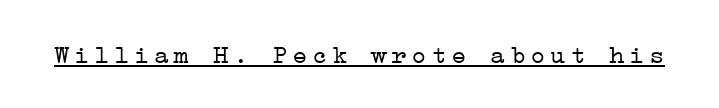
The image shows 26 px text type, upright; set underlined.
